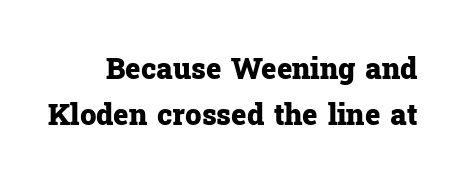
Each letter keeps its own natural width here, so spacing adapts to shape. No extra tracking has been applied to these lines. Type style note: has serifs. Look at the stroke-to-counter ratio: heavy, a bold. The block of text has a typical density, with ordinary space between rows. The space directly below the letters is spotless.
